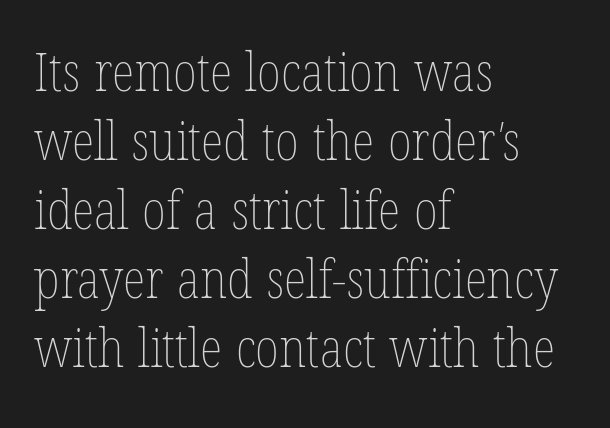
{"bold": "no", "weight": "thin", "width": "condensed", "stroke_contrast": "low", "x_height": "medium", "monospaced": "no", "underline": "no", "align": "left", "line_spacing": "normal", "line_spacing_ratio": 1.3, "letter_spacing": "normal", "letter_spacing_em": 0.0, "glyph_px": 53}
